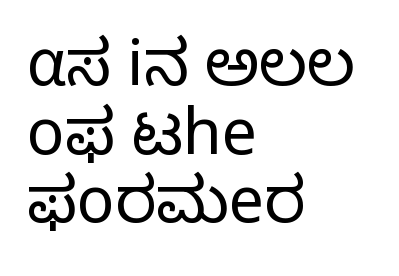
The image shows 63 px light sans-serif type, upright; set left-aligned, tight line spacing (1.09x), normal letter spacing, not underlined; low stroke contrast and a medium x-height.
